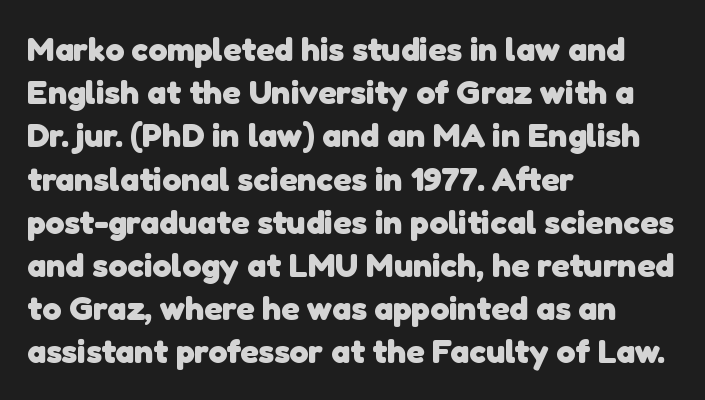
The image shows 34 px heavy sans-serif type; set left-aligned, normal line spacing (1.27x), normal letter spacing, not underlined; low stroke contrast and a medium x-height.
